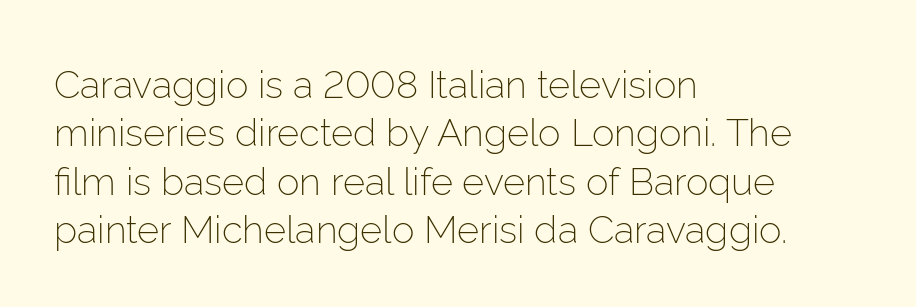
No extra ink here — the face is not bold. Italic? Not at all — the glyphs are vertical. Short note: letters normally spaced. Descenders hang freely into open space. The compositor pushed each line to the left boundary. The passage shown is typed in a proportional face where columns would drift.
